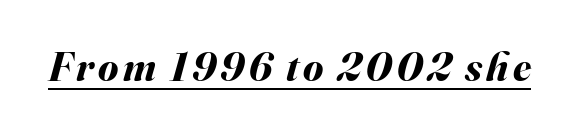
The image shows 41 px bold type, italic (leaning right); set underlined; medium stroke contrast and a small x-height.
